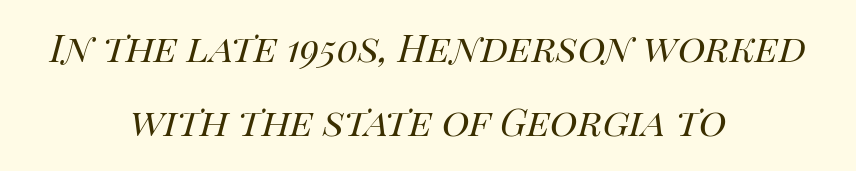
Every row of glyphs is offset so its center matches the block's center. Successive baselines arrive at the customary interval. Bare-footed words on every line. Each letter keeps its own natural width here, so spacing adapts to shape. Weight: not bold — regular or lighter.
